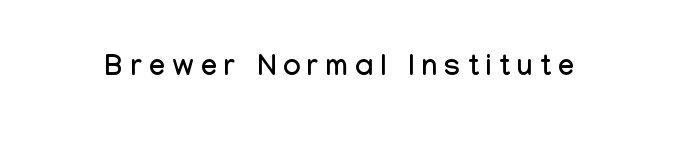
The image shows 29 px condensed sans-serif type, upright; set unusually wide letter spacing (+0.25 em), not underlined; low stroke contrast and a medium x-height.
